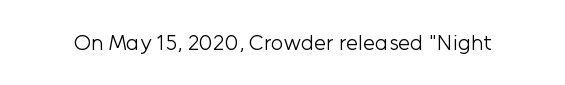
The image shows 22 px text type, upright; set normal letter spacing, not underlined.
